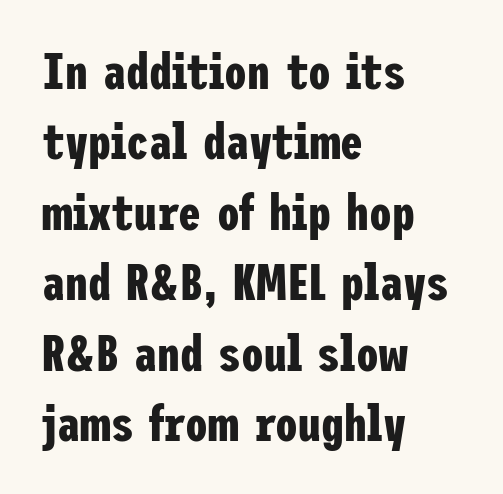
Vertically, the passage feels balanced, rows spaced as you'd expect. A student would call this left alignment; a typographer would say flush left, rag right. Classification — sans serif. The rendering keeps characters at their native spacing.
